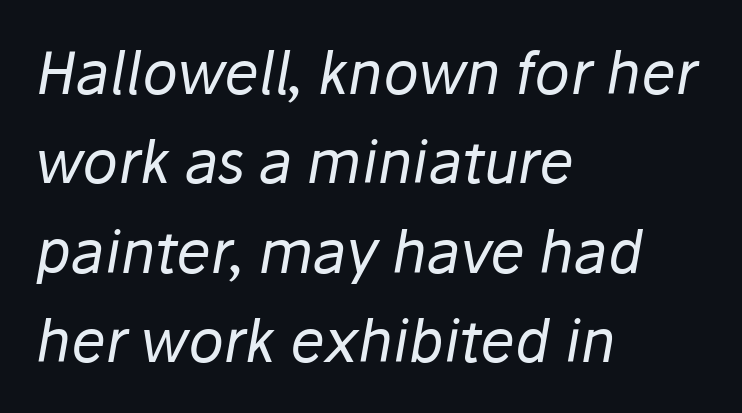
Weight: not bold — regular or lighter. Typeset ragged right — the left edge is the straight one. Looking at the ascenders, they clearly lean. Nobody touched the tracking dial on this one.
